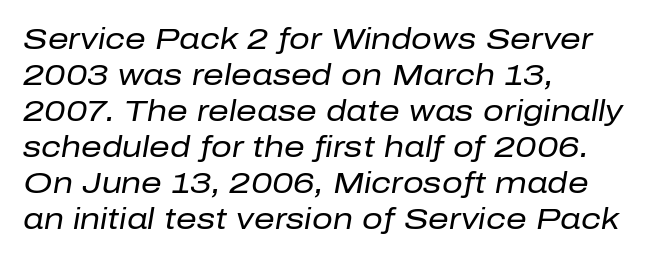
Look at the tracking — it's just the regular setting, nothing added. Style check: oblique. A light-to-regular cut is what we see here. Compared with a centered layout, this one pins lines to the left instead. Check the space under the baseline: it is left empty. Is this a fixed-width face? No — the glyphs have proportional, varying widths.
